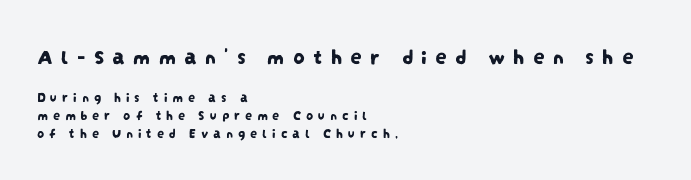
The rendering anchors every line to the left-hand side. The leading is moderate, giving the passage an even texture. Type without underlining. Visually, the top section dominates because its glyphs are scaled up. Tracking here is generous; glyphs stand well apart from one another.
